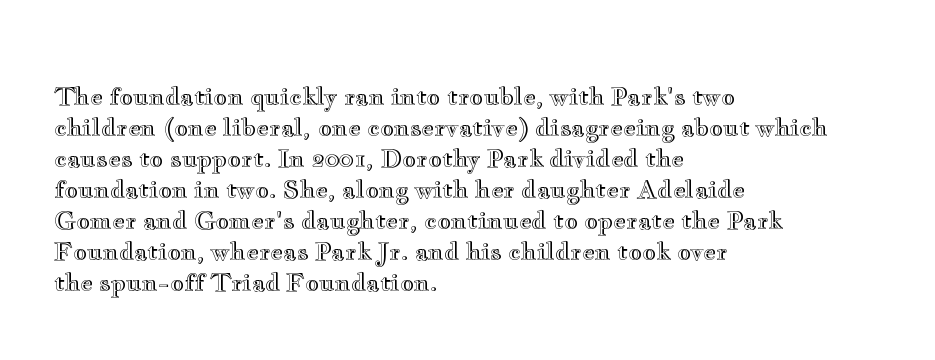
The image shows 24 px text type, upright; set left-aligned, normal line spacing (1.29x), normal letter spacing, not underlined.
